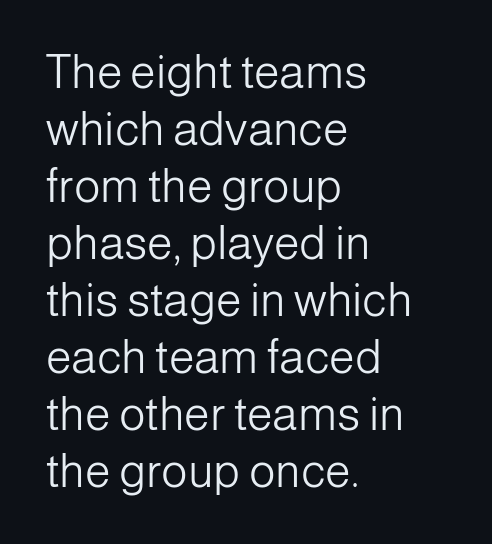
Q: Is the text bold? A: No.
Q: Is the text italic (slanted)? A: No, it is upright.
Q: Is the typeface a serif or a sans-serif typeface? A: Sans-serif.
Q: Is the text underlined? A: No.
Q: How is the paragraph aligned? A: Left-aligned.
Q: Is the spacing between letters normal or unusually wide? A: Normal.
Q: Width (condensed, normal, or wide)? A: Normal.
Q: Stroke contrast? A: Low.
Q: x-height? A: Medium.
Q: Monospaced? A: No.
